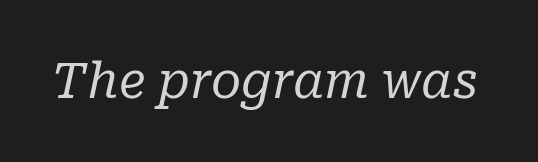
Q: Is the text bold? A: No.
Q: Is the text italic (slanted)? A: Yes, it leans right by about 10 degrees.
Q: Is the typeface a serif or a sans-serif typeface? A: Serif.
Q: Is the text underlined? A: No.
Q: Is the spacing between letters normal or unusually wide? A: Normal.
Q: Width (condensed, normal, or wide)? A: Normal.
Q: Stroke contrast? A: Low.
Q: x-height? A: Medium.
Q: Monospaced? A: No.
